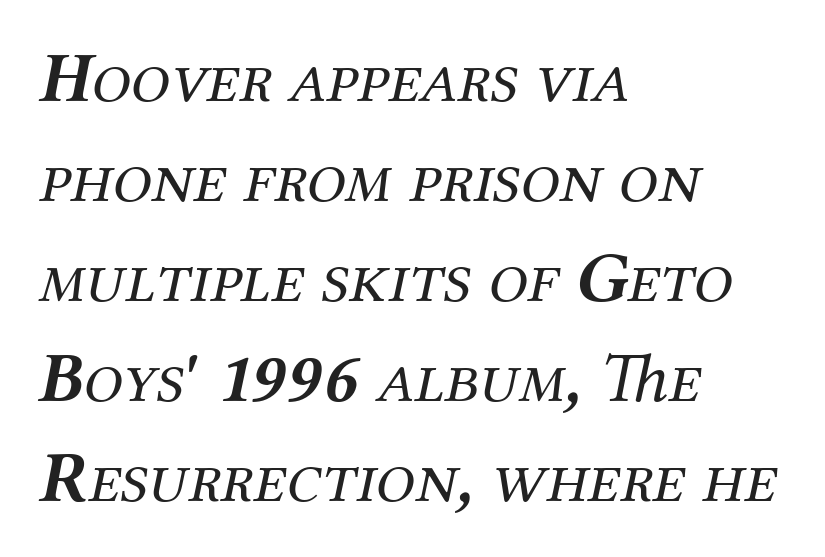
Q: Is the text bold? A: No.
Q: Is the text italic (slanted)? A: Yes, it leans right by about 12 degrees.
Q: Is the typeface a serif or a sans-serif typeface? A: Serif.
Q: Is the text underlined? A: No.
Q: How is the paragraph aligned? A: Left-aligned.
Q: Is the spacing between letters normal or unusually wide? A: Normal.
Q: Is the spacing between lines tight, normal or loose? A: Normal.
Q: Width (condensed, normal, or wide)? A: Normal.
Q: Stroke contrast? A: Medium.
Q: x-height? A: Medium.
Q: Monospaced? A: No.
